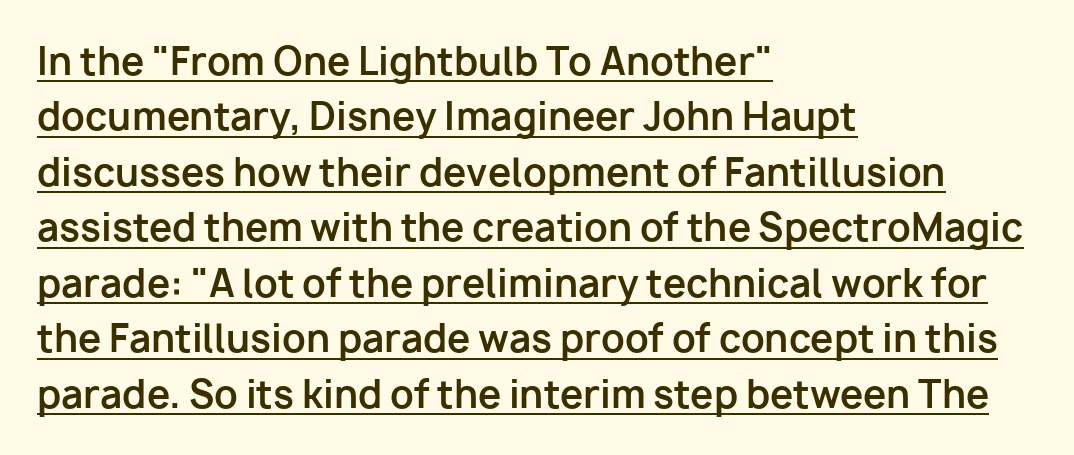
The image shows 37 px bold sans-serif type, upright; set left-aligned, normal line spacing (1.5x), normal letter spacing, underlined; low stroke contrast and a medium x-height.
